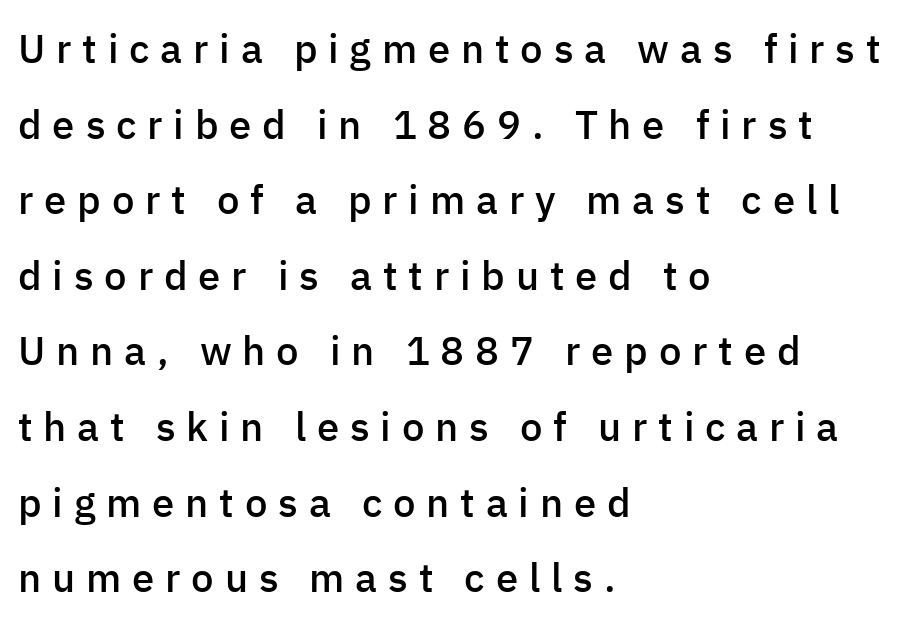
The image shows 40 px semibold sans-serif type, upright; set left-aligned, line spacing 1.89x, unusually wide letter spacing (+0.27 em), not underlined; low stroke contrast and a medium x-height.
